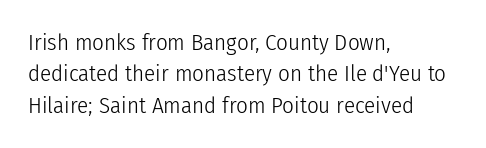
{"italic": "no", "bold": "no", "underline": "no", "align": "left", "line_spacing": "normal", "line_spacing_ratio": 1.36, "letter_spacing": "normal", "letter_spacing_em": 0.0, "glyph_px": 23}
